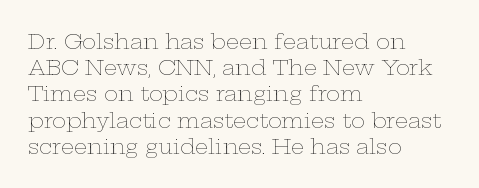
{"italic": "no", "bold": "no", "underline": "no", "align": "left", "line_spacing": "normal", "line_spacing_ratio": 1.25, "letter_spacing": "normal", "letter_spacing_em": 0.0, "glyph_px": 21}
